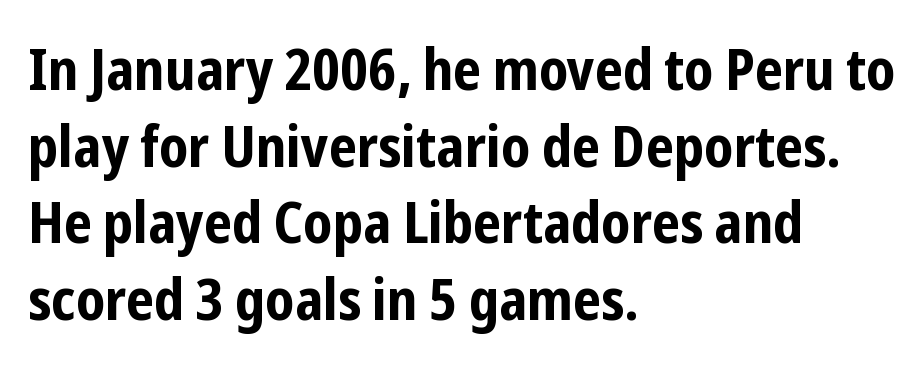
Caption: bold face, heavy strokes. Line beginnings align vertically; line endings do not. Proportional: the letters do not fall into vertical columns. Vertical strokes here are truly vertical. The glyphs are unaccompanied by any horizontal stroke below them. Horizontal bands of white between lines are of average thickness.
